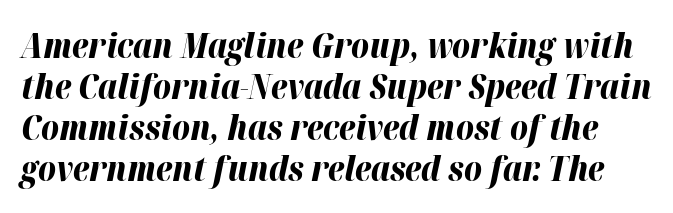
Q: Is the text bold? A: Yes.
Q: Is the text italic (slanted)? A: Yes, it leans right by about 12 degrees.
Q: Is the text underlined? A: No.
Q: Is the spacing between letters normal or unusually wide? A: Normal.
Q: Width (condensed, normal, or wide)? A: Normal.
Q: Stroke contrast? A: High.
Q: x-height? A: Medium.
Q: Monospaced? A: No.
